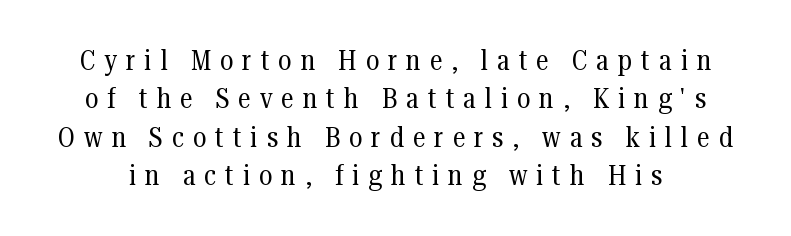
{"serif": "yes", "italic": "no", "bold": "no", "weight": "regular", "width": "condensed", "stroke_contrast": "medium", "x_height": "medium", "monospaced": "no", "underline": "no", "line_spacing": "normal", "line_spacing_ratio": 1.32, "letter_spacing": "wide", "letter_spacing_em": 0.31, "glyph_px": 29}
